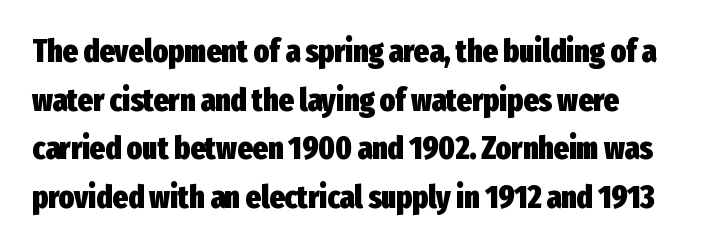
Q: Is the text bold? A: Yes.
Q: Is the text italic (slanted)? A: No, it is upright.
Q: Is the typeface a serif or a sans-serif typeface? A: Sans-serif.
Q: Is the text underlined? A: No.
Q: Is the spacing between letters normal or unusually wide? A: Normal.
Q: Is the spacing between lines tight, normal or loose? A: Normal.
Q: Width (condensed, normal, or wide)? A: Condensed.
Q: Stroke contrast? A: Low.
Q: x-height? A: Medium.
Q: Monospaced? A: No.
